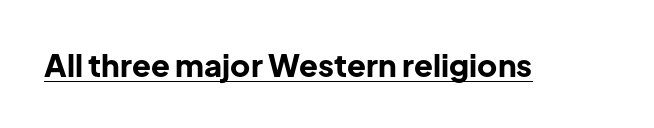
Unlike a traditional serif, this face leaves its strokes unadorned. The type sits square on the baseline with zero lean. What weight is shown? A full bold with thick strokes. You could not count columns in this text — the font is proportionally spaced. Check the space under the baseline: a stroke is drawn there. The letters sit at their default tracking, neither squeezed nor spread.
